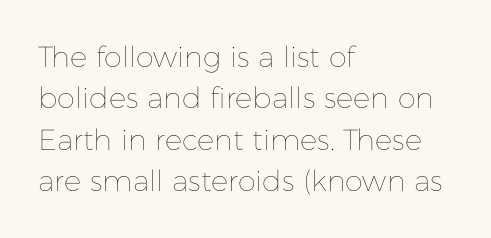
The image shows 29 px thin type, upright; set left-aligned, normal line spacing (1.43x), normal letter spacing, not underlined; low stroke contrast and a medium x-height.
